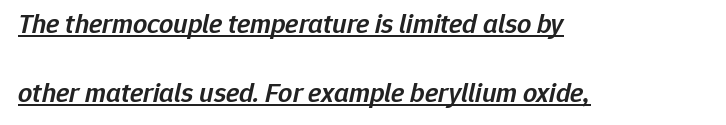
{"italic": "yes", "lean": "right", "slant_degrees": 12, "bold": "semi", "weight": "semibold", "width": "normal", "stroke_contrast": "low", "x_height": "medium", "monospaced": "no", "underline": "yes", "align": "left", "line_spacing": "loose", "line_spacing_ratio": 2.46, "letter_spacing": "normal", "letter_spacing_em": 0.0, "glyph_px": 28}
